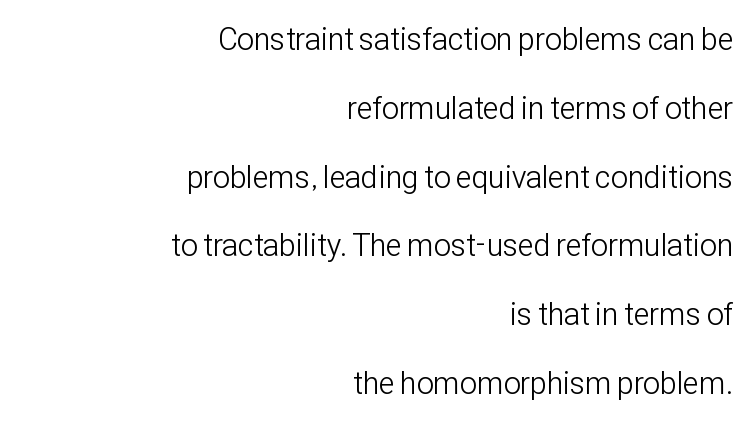
The image shows 31 px light, condensed sans-serif type, upright; set right-aligned, loose line spacing (2.22x), normal letter spacing, not underlined; low stroke contrast and a medium x-height.
